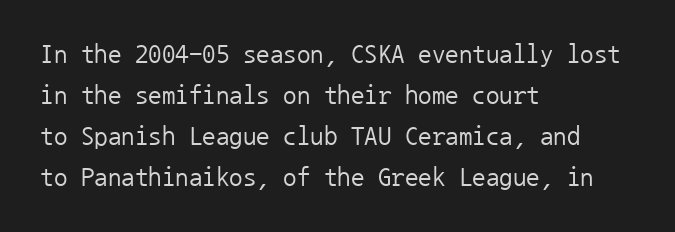
{"italic": "no", "bold": "no", "underline": "no", "align": "left", "line_spacing": "normal", "line_spacing_ratio": 1.52, "letter_spacing": "normal", "letter_spacing_em": 0.0, "glyph_px": 27}
